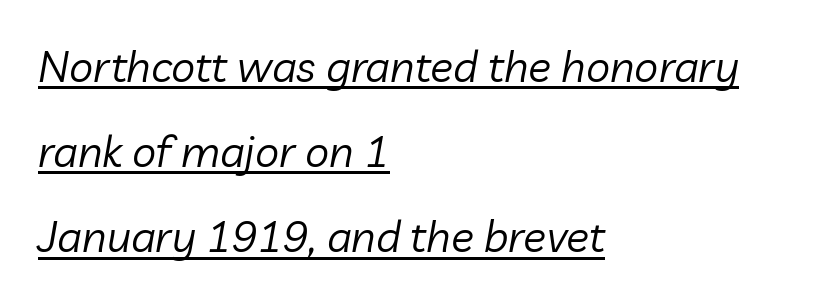
The image shows 43 px regular-weight type, italic (leaning right); set left-aligned, loose line spacing (1.98x), normal letter spacing, underlined; low stroke contrast and a medium x-height.
